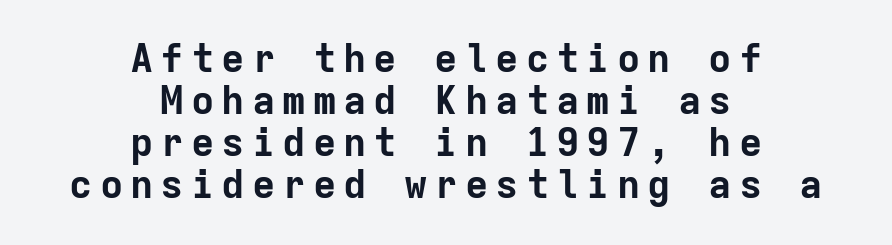
The image shows 39 px bold sans-serif type, upright, monospaced; set centered, tight line spacing (1.08x), not underlined; low stroke contrast and a medium x-height.
